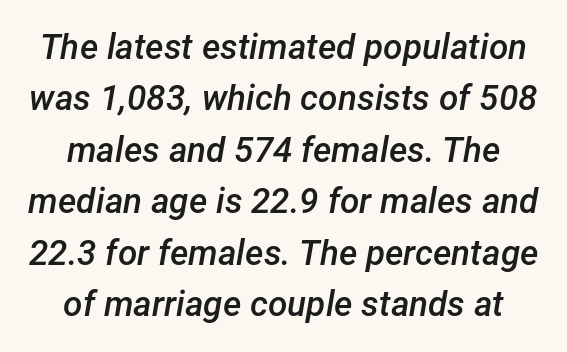
A typesetter would call this leading conventional body-copy spacing. The face used here is rendered with its standard letterfit. This rendering features lettering with no underline. Slightly chunky letters — semibold, I'd say, not full bold.
